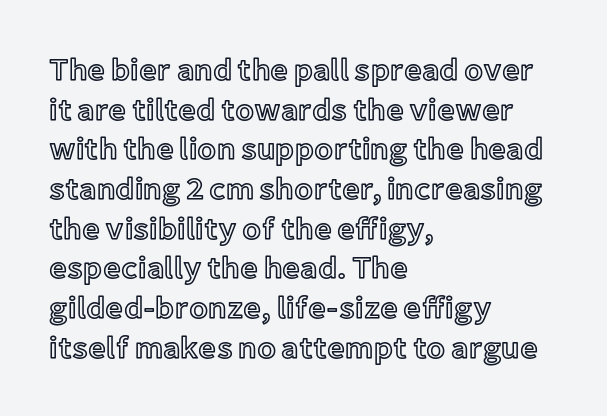
Q: Is the text italic (slanted)? A: No, it is upright.
Q: Is the text underlined? A: No.
Q: How is the paragraph aligned? A: Left-aligned.
Q: Is the spacing between letters normal or unusually wide? A: Normal.
Q: Is the spacing between lines tight, normal or loose? A: Normal.
Q: Width (condensed, normal, or wide)? A: Normal.
Q: x-height? A: Medium.
Q: Monospaced? A: No.
